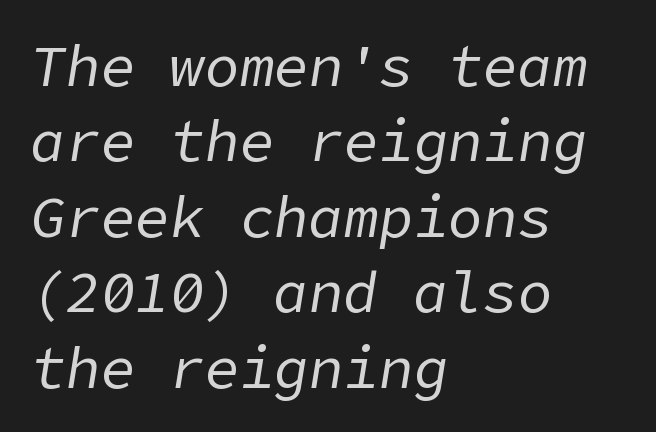
{"italic": "yes", "lean": "right", "slant_degrees": 9, "bold": "no", "weight": "regular", "width": "normal", "stroke_contrast": "low", "x_height": "medium", "underline": "no", "align": "left", "line_spacing": "normal", "line_spacing_ratio": 1.3, "letter_spacing": "normal", "letter_spacing_em": 0.0, "glyph_px": 58}
